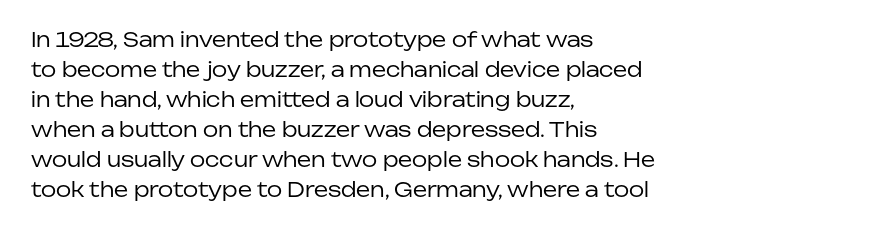
The image shows 20 px text type, upright; set left-aligned, normal line spacing (1.5x), normal letter spacing, not underlined.
